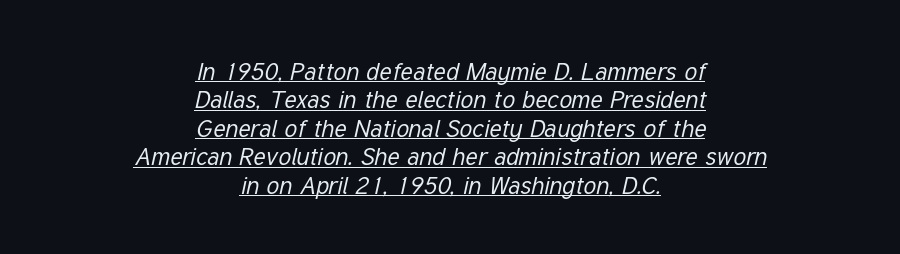
The font's italic variant was chosen for this text. Underline: present. A typesetter would call this zero additional tracking. How would I describe the line gaps? Narrow and economical. The letters look calm and open, with moderate or lighter stems.
